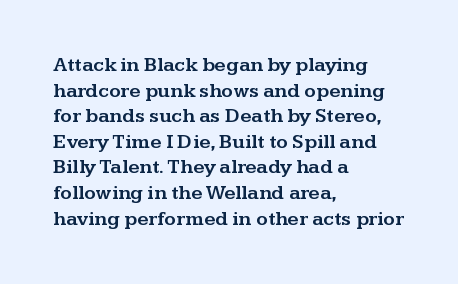
Q: Is the text italic (slanted)? A: No, it is upright.
Q: Is the text underlined? A: No.
Q: How is the paragraph aligned? A: Left-aligned.
Q: Is the spacing between letters normal or unusually wide? A: Normal.
Q: Is the spacing between lines tight, normal or loose? A: Normal.
